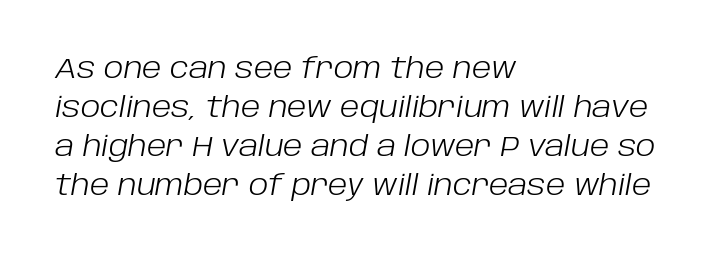
Caption: multi-line text, flush left, ragged right. Summary of vertical rhythm: regular, with standard interline spacing. A quiet, ordinary-to-light weight characterises the typeface. Descender tails drop into unmarked territory. Here the designer chose a conventional face with non-uniform glyph widths.
